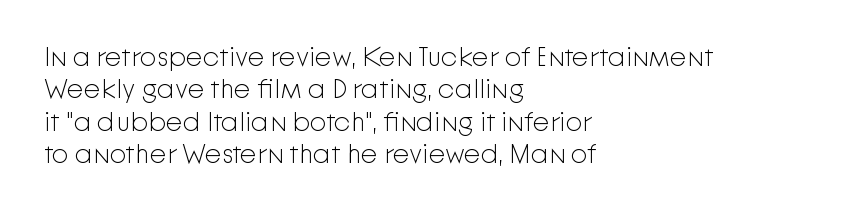
The image shows 27 px text type, upright; set left-aligned, line spacing 1.2x, normal letter spacing, not underlined.
